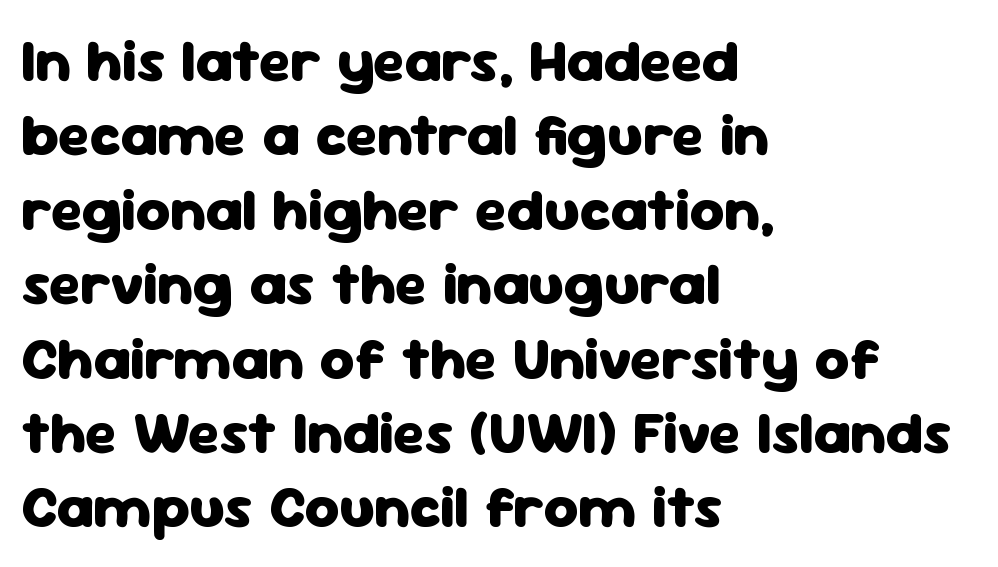
Notice how the passage keeps a crisp vertical edge on the left only. Spacing verdict: proportional, widths tailored to each character. The gaps between neighbouring characters are ordinary and unremarkable. Posture: upright roman. The letters carry no serifs — their stems end cleanly without finishing strokes.
